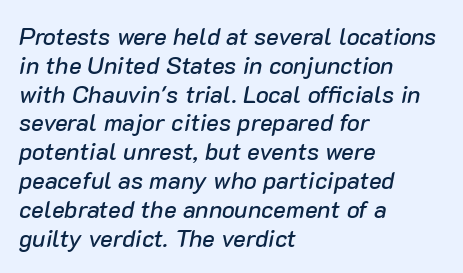
The image shows 24 px text type, italic (leaning right); set left-aligned, line spacing 1.2x, normal letter spacing, not underlined.
